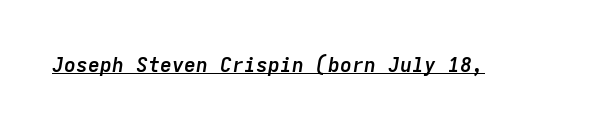
{"italic": "yes", "lean": "right", "slant_degrees": 9, "bold": "yes", "underline": "yes", "letter_spacing": "normal", "letter_spacing_em": 0.0, "glyph_px": 20}
